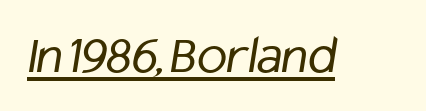
Regarding serifs, this sample does without them. Underlined type. The letters advance in unequal steps, a hallmark of proportional type. No chunkiness to these letters — they're not bold.
